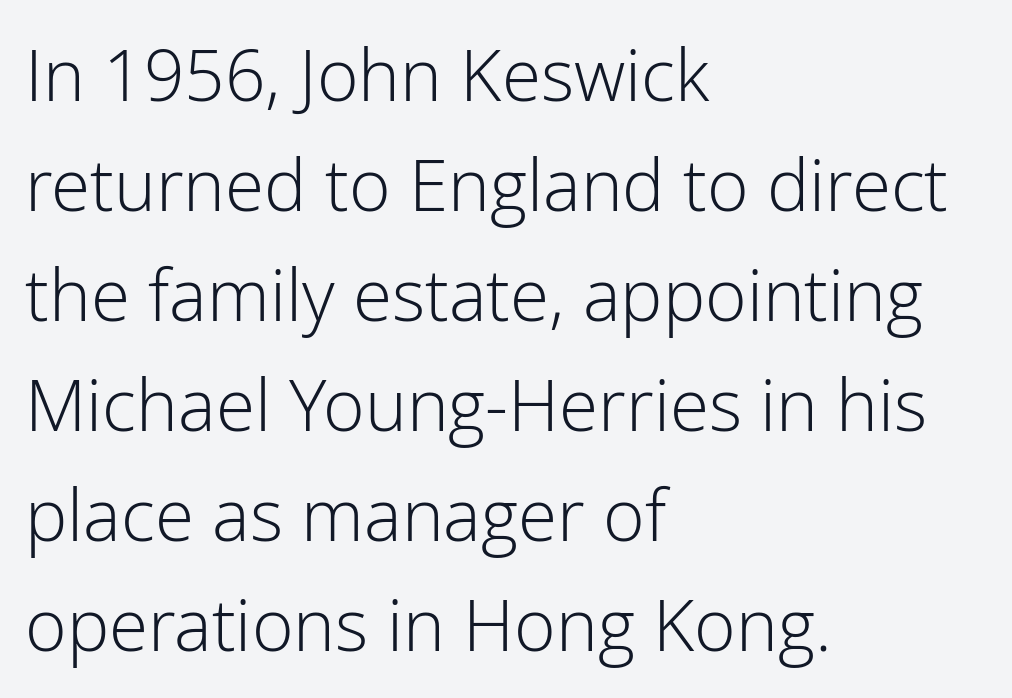
Q: Is the text bold? A: No.
Q: Is the text italic (slanted)? A: No, it is upright.
Q: Is the typeface a serif or a sans-serif typeface? A: Sans-serif.
Q: Is the text underlined? A: No.
Q: How is the paragraph aligned? A: Left-aligned.
Q: Is the spacing between letters normal or unusually wide? A: Normal.
Q: Is the spacing between lines tight, normal or loose? A: Normal.
Q: Width (condensed, normal, or wide)? A: Normal.
Q: Stroke contrast? A: Low.
Q: x-height? A: Medium.
Q: Monospaced? A: No.
